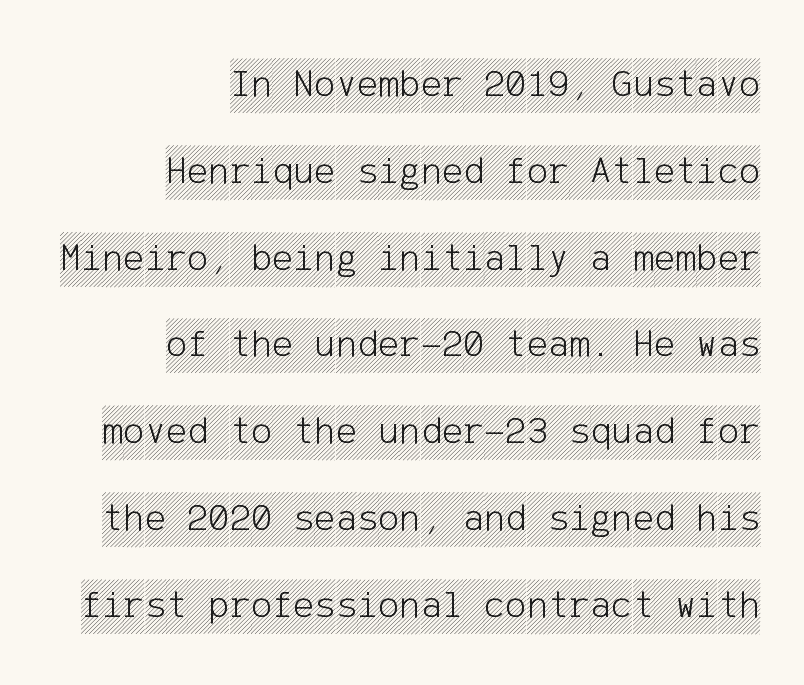
{"italic": "no", "width": "condensed", "x_height": "large", "underline": "no", "align": "right", "line_spacing": "loose", "line_spacing_ratio": 2.17, "letter_spacing": "normal", "letter_spacing_em": 0.0, "glyph_px": 40}
